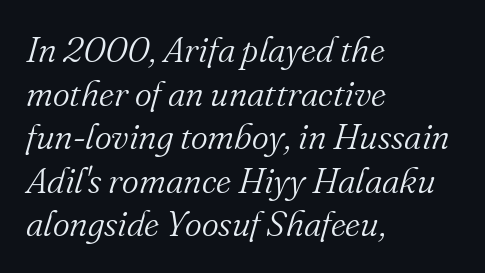
The image shows 36 px light serif type, italic (leaning right); set left-aligned, line spacing 1.21x, normal letter spacing, not underlined; medium stroke contrast and a small x-height.
